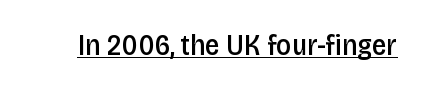
Tall strokes in this sample are plumb rather than angled. Looks like regular typesetting: each glyph gets only the width it needs. No feet cap the strokes, marking this as sans-serif type. The passage shown is semibold, sitting just below true bold.
